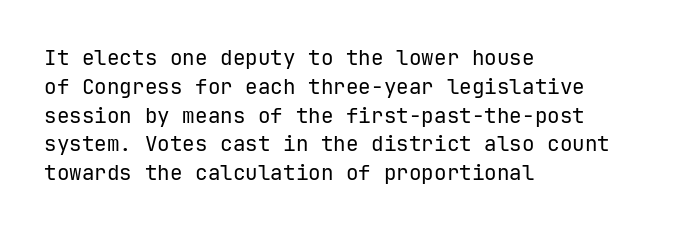
Q: Is the text bold? A: No.
Q: Is the text italic (slanted)? A: No, it is upright.
Q: Is the text underlined? A: No.
Q: How is the paragraph aligned? A: Left-aligned.
Q: Is the spacing between letters normal or unusually wide? A: Normal.
Q: Is the spacing between lines tight, normal or loose? A: Normal.
